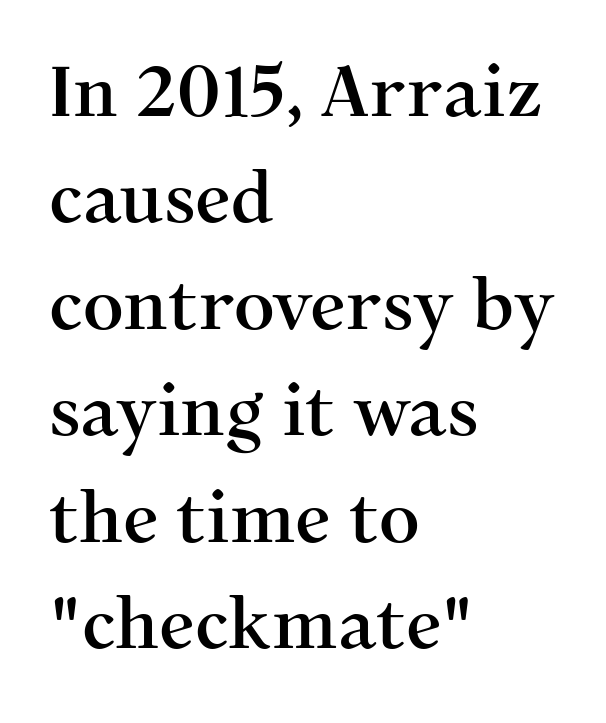
The image shows 71 px serif type, upright; set left-aligned, normal line spacing (1.5x), normal letter spacing, not underlined; medium stroke contrast and a medium x-height.
